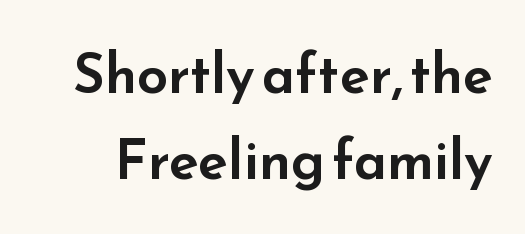
Q: Is the text italic (slanted)? A: No, it is upright.
Q: Is the typeface a serif or a sans-serif typeface? A: Sans-serif.
Q: Is the text underlined? A: No.
Q: Is the spacing between letters normal or unusually wide? A: Normal.
Q: Is the spacing between lines tight, normal or loose? A: Normal.
Q: Width (condensed, normal, or wide)? A: Wide.
Q: Stroke contrast? A: Low.
Q: x-height? A: Small.
Q: Monospaced? A: No.
